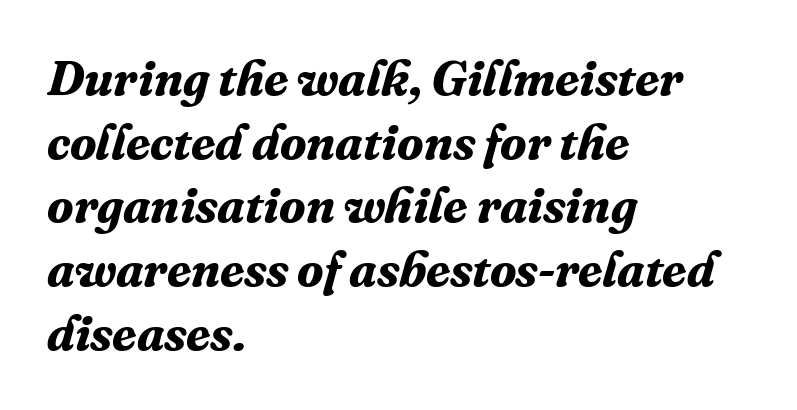
Q: Is the text bold? A: Yes.
Q: Is the text italic (slanted)? A: Yes, it leans right by about 16 degrees.
Q: Is the typeface a serif or a sans-serif typeface? A: Serif.
Q: Is the text underlined? A: No.
Q: How is the paragraph aligned? A: Left-aligned.
Q: Is the spacing between letters normal or unusually wide? A: Normal.
Q: Is the spacing between lines tight, normal or loose? A: Normal.
Q: Width (condensed, normal, or wide)? A: Normal.
Q: Stroke contrast? A: Medium.
Q: x-height? A: Medium.
Q: Monospaced? A: No.
